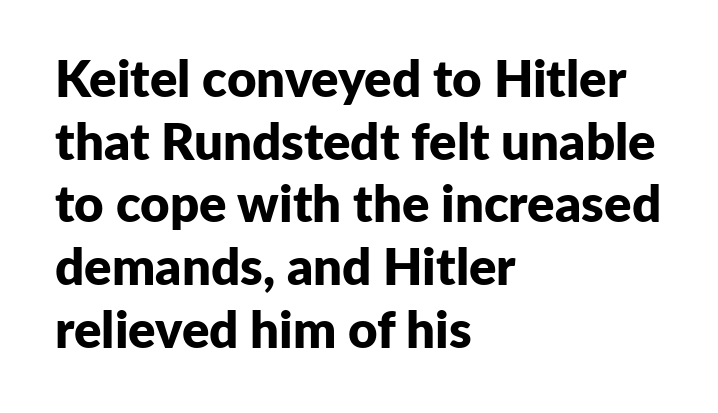
{"serif": "no", "italic": "no", "bold": "yes", "weight": "bold", "width": "normal", "stroke_contrast": "low", "x_height": "medium", "monospaced": "no", "underline": "no", "align": "left", "line_spacing_ratio": 1.23, "letter_spacing": "normal", "letter_spacing_em": 0.0, "glyph_px": 51}
